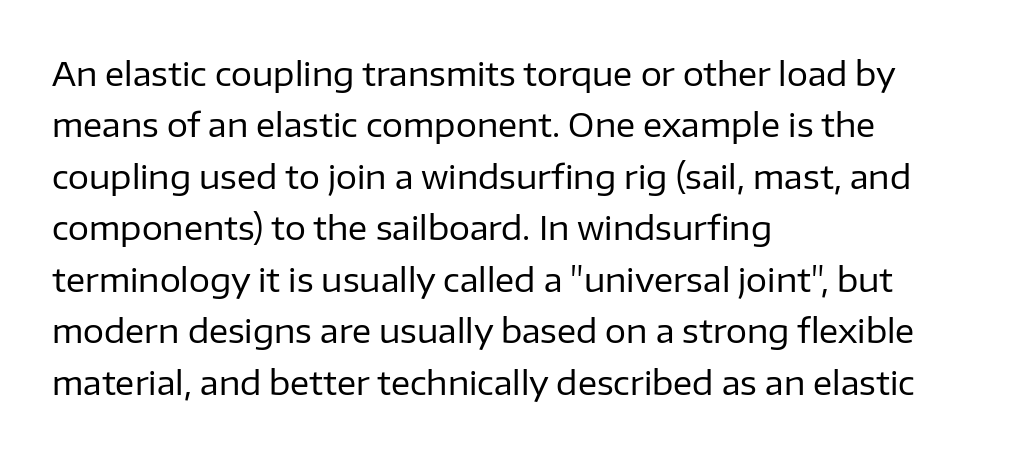
Posture: upright roman. Check under the words: just untouched page. No extra tracking has been applied to these lines. The space between consecutive lines is moderate.
